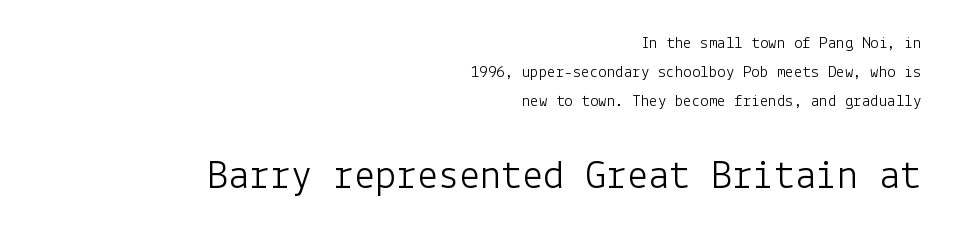
The foot of each line stays bare and open. Bold? No — there's no thickening of the strokes. Stroke terminals: plain, sans-serif. Reading top to bottom, the characters get bigger at the block break. Reading down the block, your eye finds every line finishing at a fixed right position.
